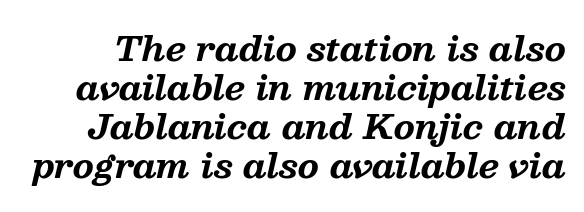
Type style note: has serifs. Descenders hang freely into open space. This is oblique type, the kind used for emphasis or titles. Notice how thick the strokes are: this is what a full bold looks like.
